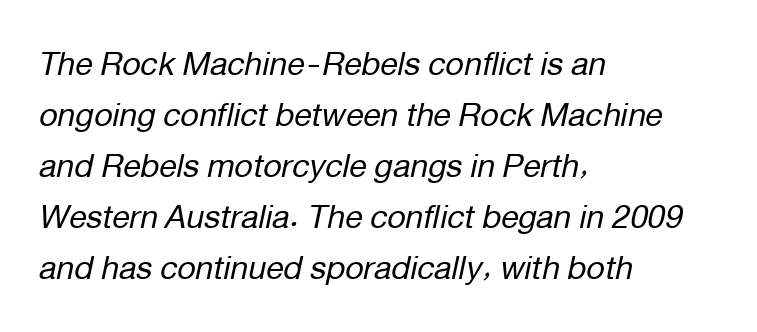
Q: Is the text bold? A: No.
Q: Is the text italic (slanted)? A: Yes, it leans right by about 12 degrees.
Q: Is the text underlined? A: No.
Q: How is the paragraph aligned? A: Left-aligned.
Q: Is the spacing between letters normal or unusually wide? A: Normal.
Q: Is the spacing between lines tight, normal or loose? A: Normal.
Q: Width (condensed, normal, or wide)? A: Normal.
Q: Stroke contrast? A: Low.
Q: x-height? A: Medium.
Q: Monospaced? A: No.
